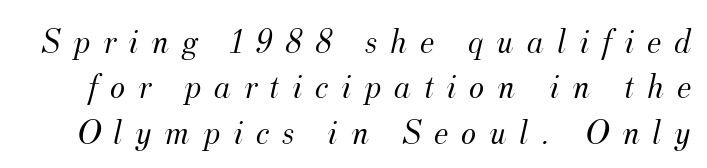
{"serif": "yes", "italic": "yes", "lean": "right", "slant_degrees": 12, "bold": "no", "weight": "light", "width": "normal", "stroke_contrast": "medium", "x_height": "small", "monospaced": "no", "underline": "no", "line_spacing": "normal", "line_spacing_ratio": 1.26, "letter_spacing": "wide", "letter_spacing_em": 0.35, "glyph_px": 36}
